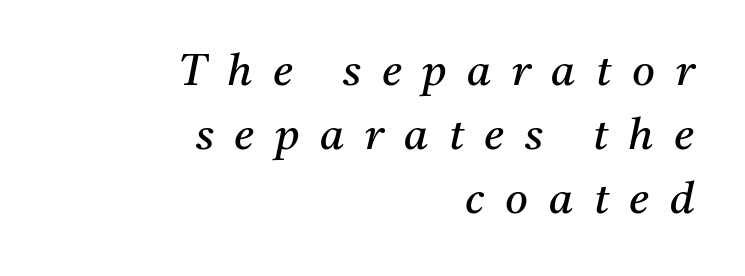
{"serif": "yes", "italic": "yes", "lean": "right", "slant_degrees": 11, "bold": "no", "weight": "regular", "width": "normal", "stroke_contrast": "medium", "x_height": "medium", "monospaced": "no", "underline": "no", "align": "right", "line_spacing": "normal", "line_spacing_ratio": 1.46, "letter_spacing": "wide", "letter_spacing_em": 0.47, "glyph_px": 44}
